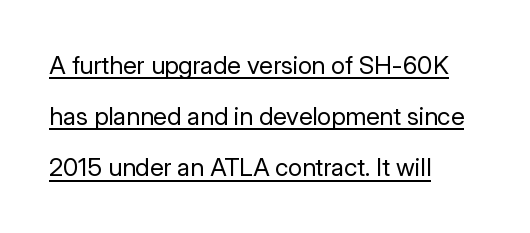
{"italic": "no", "bold": "no", "underline": "yes", "align": "left", "line_spacing": "loose", "line_spacing_ratio": 2.05, "letter_spacing": "normal", "letter_spacing_em": 0.0, "glyph_px": 25}
